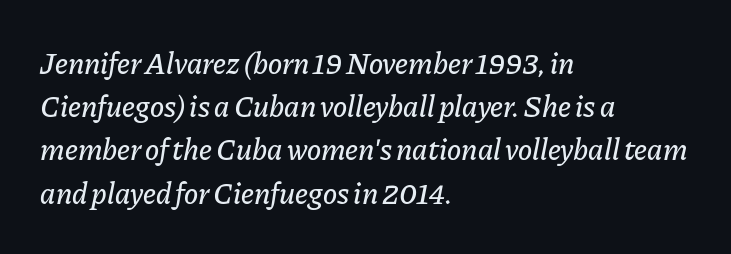
{"italic": "yes", "lean": "right", "slant_degrees": 11, "width": "normal", "stroke_contrast": "low", "x_height": "medium", "monospaced": "no", "underline": "no", "align": "left", "line_spacing": "normal", "line_spacing_ratio": 1.44, "letter_spacing": "normal", "letter_spacing_em": 0.0, "glyph_px": 30}
